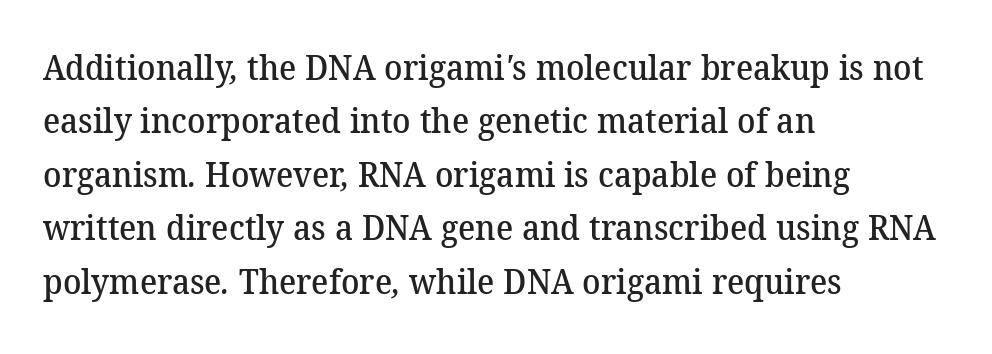
The designer left line spacing at the default. Strokes here are thickened, but only to semibold level. There is no visible air inserted between adjacent glyphs. This sample has the flowing, uneven cadence of proportional lettering.
